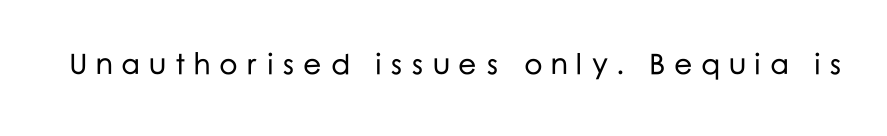
Note the varied advance widths — an 'i' is clearly narrower than an 'm'. Look at the bottom of the vertical strokes: they stop flat, with no serifs. The gaps between neighbouring characters are conspicuously large. Unlike italic type, these characters show no tilt at all. Descenders are the only things crossing below the line.
